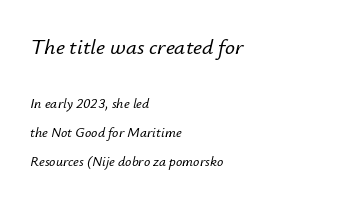
Q: Is the text italic (slanted)? A: Yes, it leans right by about 12 degrees.
Q: Is the text underlined? A: No.
Q: How is the paragraph aligned? A: Left-aligned.
Q: Is the spacing between letters normal or unusually wide? A: Normal.
Q: Is the spacing between lines tight, normal or loose? A: Loose.
Q: Which block of text is set in a larger size, the first (top) or the second (bottom)? A: The first (top) one.
